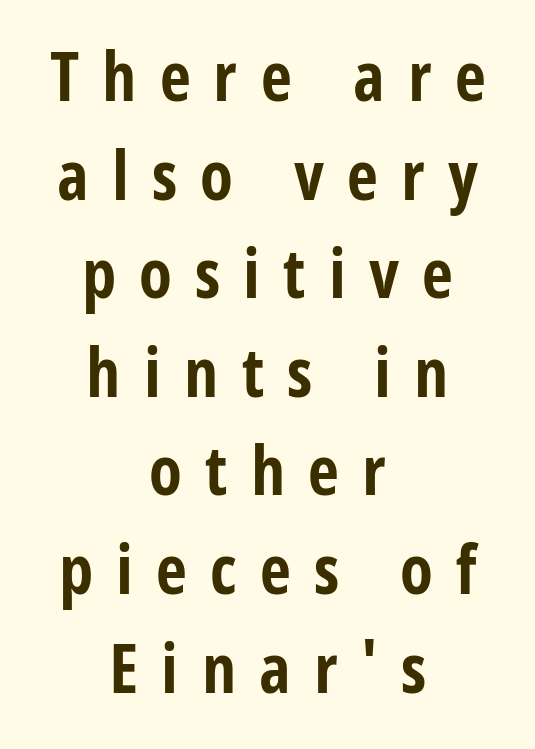
{"serif": "no", "italic": "no", "bold": "yes", "weight": "bold", "width": "condensed", "stroke_contrast": "low", "x_height": "large", "monospaced": "no", "underline": "no", "align": "center", "line_spacing": "normal", "line_spacing_ratio": 1.45, "letter_spacing": "wide", "letter_spacing_em": 0.34, "glyph_px": 68}
